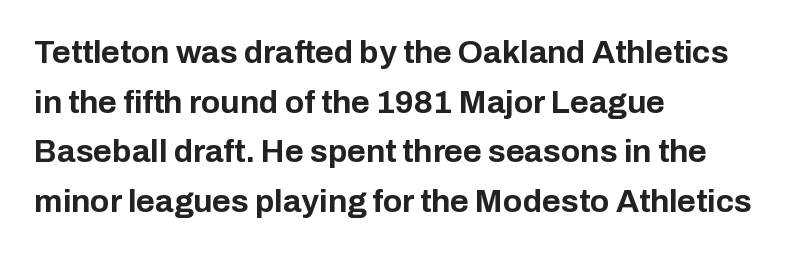
{"serif": "no", "italic": "no", "bold": "yes", "weight": "bold", "width": "normal", "stroke_contrast": "low", "x_height": "medium", "monospaced": "no", "underline": "no", "align": "left", "line_spacing": "normal", "line_spacing_ratio": 1.55, "letter_spacing": "normal", "letter_spacing_em": 0.0, "glyph_px": 32}
